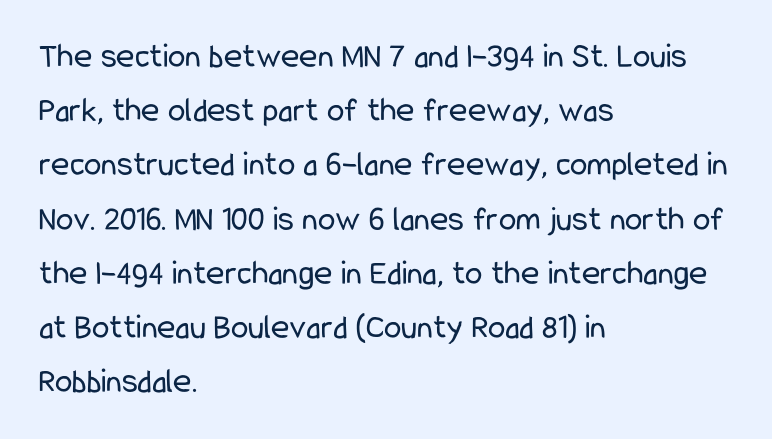
Each word holds together tightly as a unit, with standard inter-letter gaps. The lines sit at an ordinary, default distance from one another. The typography opts for an upright posture over an oblique one. Ink coverage per letter is moderate at most.
